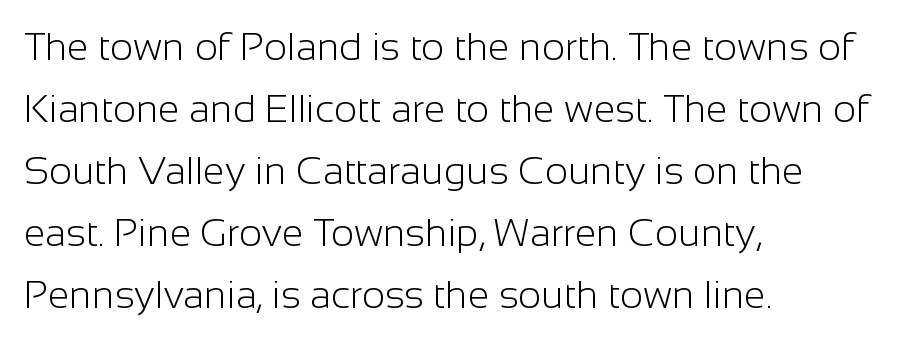
Q: Is the text bold? A: No.
Q: Is the text italic (slanted)? A: No, it is upright.
Q: Is the typeface a serif or a sans-serif typeface? A: Sans-serif.
Q: Is the text underlined? A: No.
Q: How is the paragraph aligned? A: Left-aligned.
Q: Is the spacing between letters normal or unusually wide? A: Normal.
Q: Is the spacing between lines tight, normal or loose? A: Normal.
Q: Width (condensed, normal, or wide)? A: Normal.
Q: Stroke contrast? A: Low.
Q: x-height? A: Medium.
Q: Monospaced? A: No.
